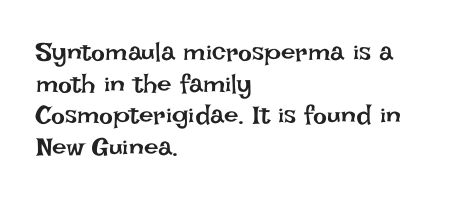
The image shows 26 px text type, upright; set left-aligned, line spacing 1.22x, normal letter spacing, not underlined.
